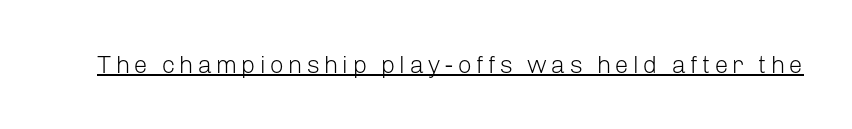
Stems here are at most as thick as an everyday book face. The specimen reads as upright at a glance. Underlining? Definitely there.
